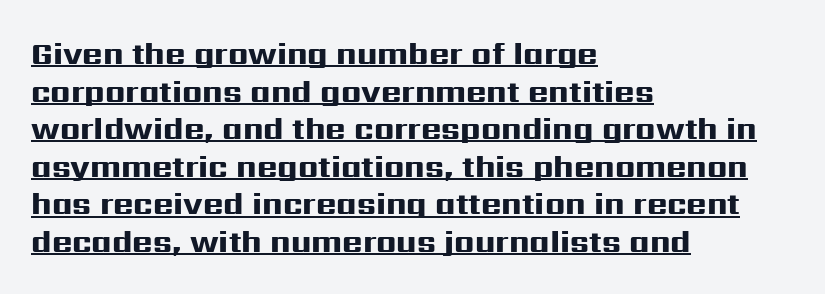
The glyphs in this specimen are sans serif. Style check: upright. Underlined type. The setting favours the left margin, as ordinary paragraphs usually do. Looks like regular typesetting: each glyph gets only the width it needs. This is heavy type, rendered in bold.
